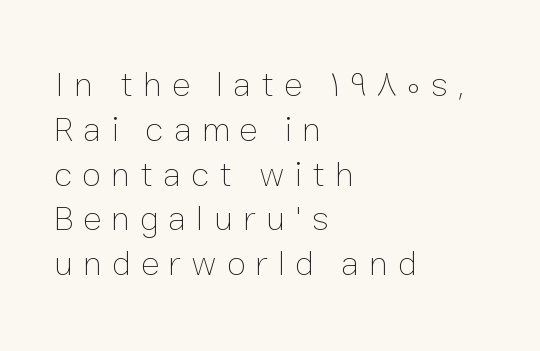
The image shows 35 px thin type, upright; set left-aligned, normal line spacing (1.28x), unusually wide letter spacing (+0.28 em), not underlined; low stroke contrast and a medium x-height.
